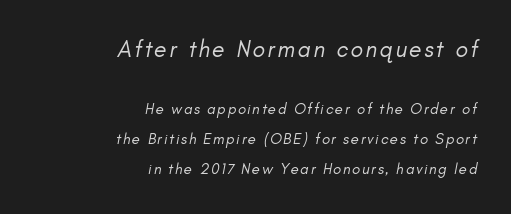
{"italic": "yes", "lean": "right", "slant_degrees": 11, "bold": "no", "underline": "no", "align": "right", "line_spacing": "loose", "line_spacing_ratio": 2.0, "larger_block": "first", "size_ratio": 1.53, "glyph_px": 23}
